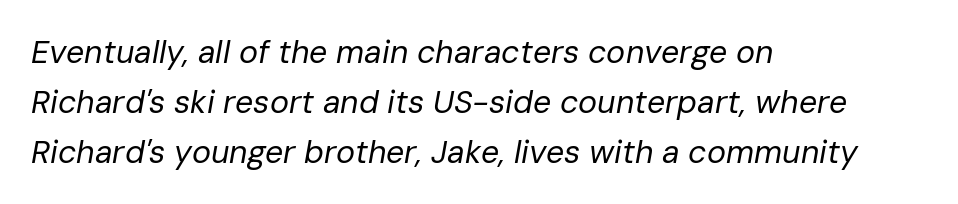
The image shows 32 px regular-weight type, italic (leaning right); set left-aligned, normal line spacing (1.56x), normal letter spacing, not underlined; low stroke contrast and a medium x-height.
